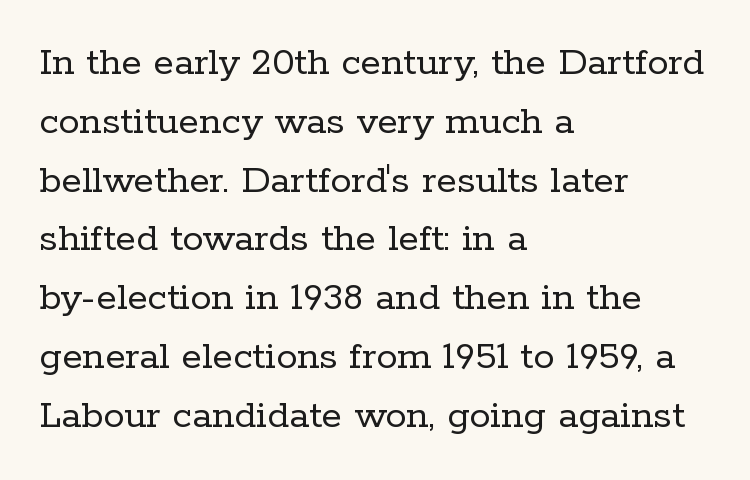
This rendering employs a face with finishing strokes, i.e., a serif. Bold? No — there's no thickening of the strokes. The gap between lines stays unmarked. Think of a printed novel: that variable character pitch is what you see here. Posture: upright roman.
